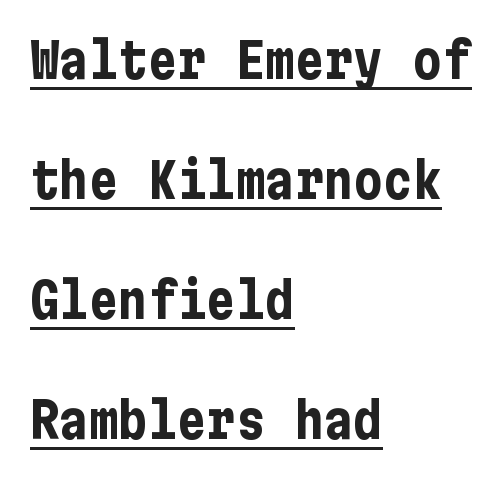
A classic flush-left, rag-right setting is used for this passage. Looks like someone drew a line under every word here. Is the type bold? Yes — the strokes are clearly thick and heavy. The typeface chosen for these lines omits serifs. The passage shown has conventional tracking throughout. Quick note: not italic, upright.
